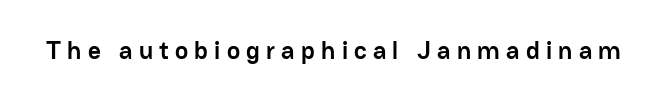
{"italic": "no", "bold": "yes", "underline": "no", "letter_spacing": "wide", "letter_spacing_em": 0.25, "glyph_px": 25}
